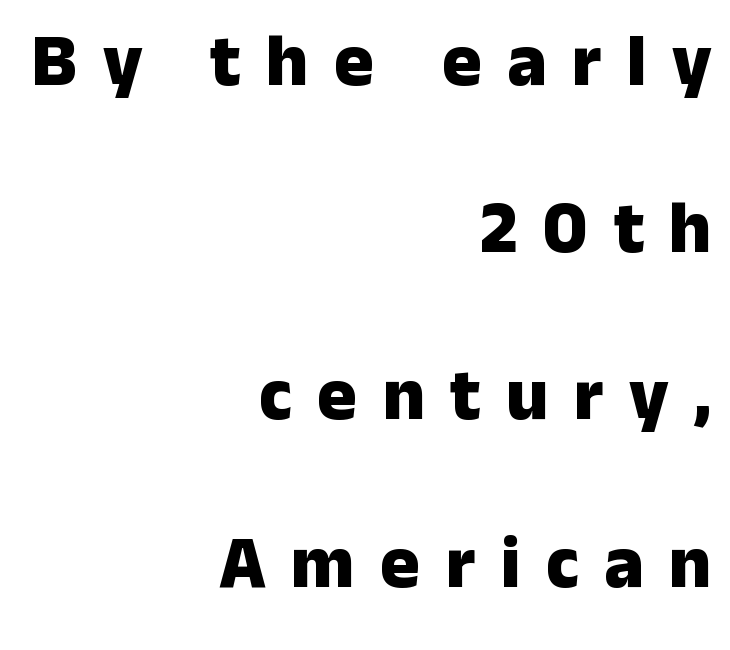
{"serif": "no", "italic": "no", "bold": "yes", "weight": "heavy", "width": "normal", "stroke_contrast": "low", "x_height": "medium", "monospaced": "no", "underline": "no", "align": "right", "line_spacing": "loose", "line_spacing_ratio": 2.26, "letter_spacing": "wide", "letter_spacing_em": 0.34, "glyph_px": 74}
